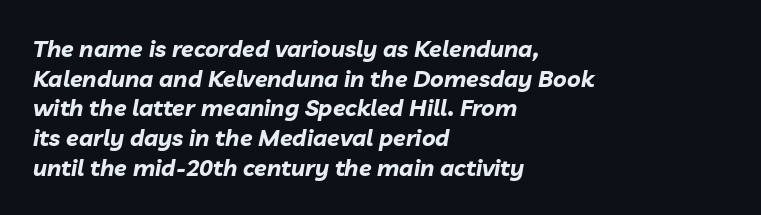
{"italic": "yes", "lean": "right", "slant_degrees": 10, "bold": "yes", "underline": "no", "align": "left", "line_spacing": "normal", "line_spacing_ratio": 1.29, "letter_spacing": "normal", "letter_spacing_em": 0.0, "glyph_px": 23}
